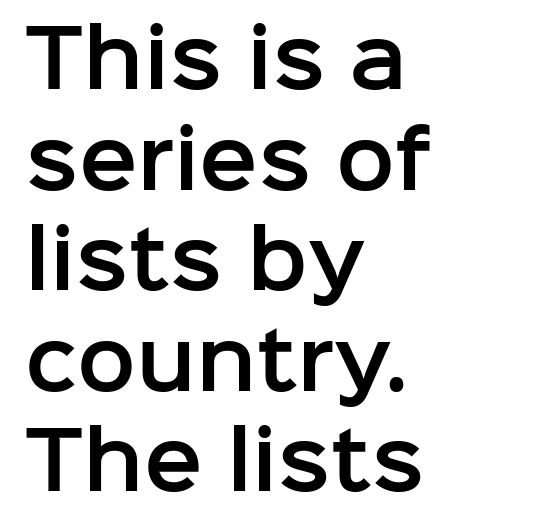
The rendering uses natural spacing where letterforms have individual widths. This sample is left-justified, so line endings fall wherever the words run out. The lines sit at an ordinary, default distance from one another. Default kerning and tracking; the words read as compact shapes. The font's upright variant was chosen for this text.
